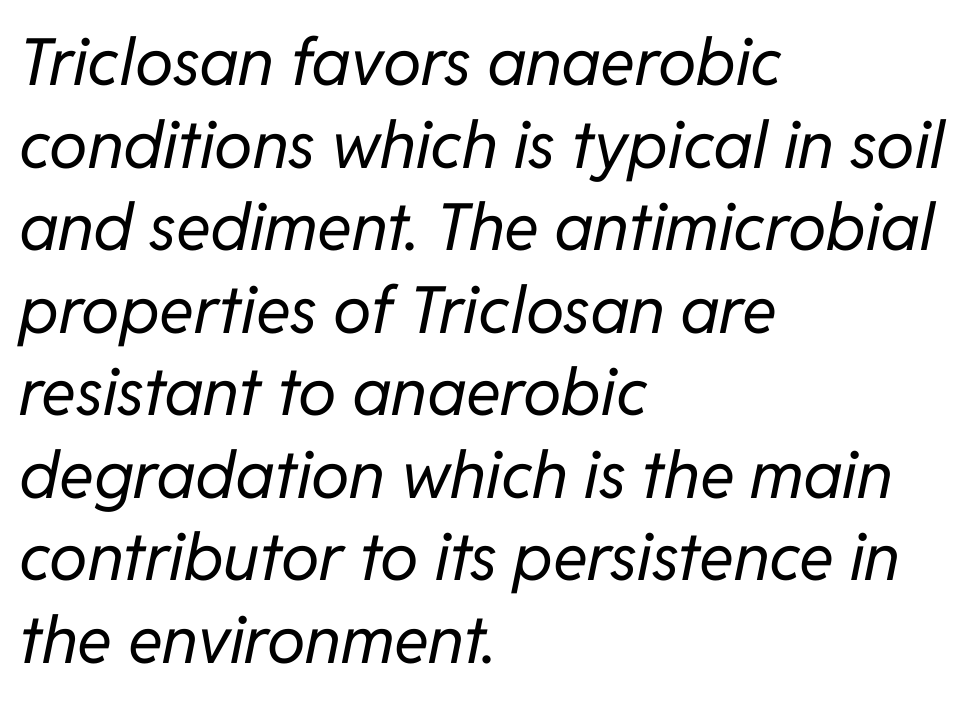
Leading: standard. Nobody drew a line under any word here. Each letter keeps its own natural width here, so spacing adapts to shape. The font's italic variant was chosen for this text.
